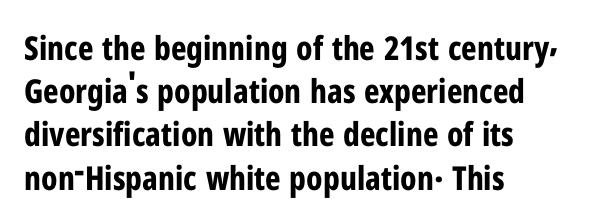
The image shows 33 px bold, condensed sans-serif type, upright; set left-aligned, normal line spacing (1.31x), normal letter spacing, not underlined; low stroke contrast and a medium x-height.
